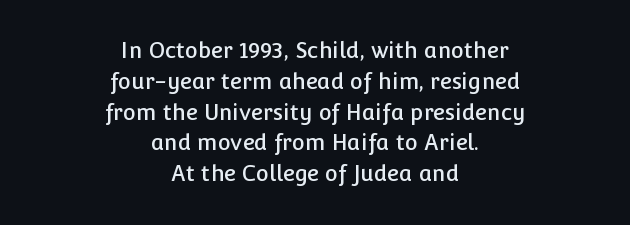
Nobody drew a line under any word here. How are the letters spaced? Ordinarily, with no added tracking. Summary of vertical rhythm: regular, with standard interline spacing. Upright lettering throughout. A student would call this center alignment; a typographer would say set centered.
